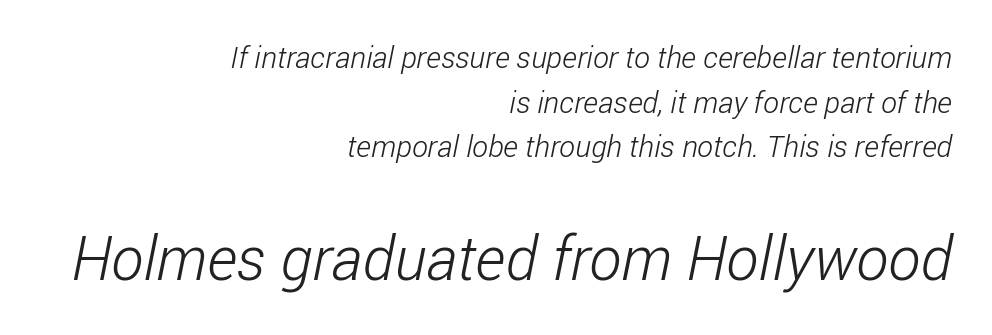
Leading: standard. The strokes are not fattened; the text isn't bold. Every row of glyphs terminates at an identical x-position on the right. Regarding serifs, this sample does without them.
